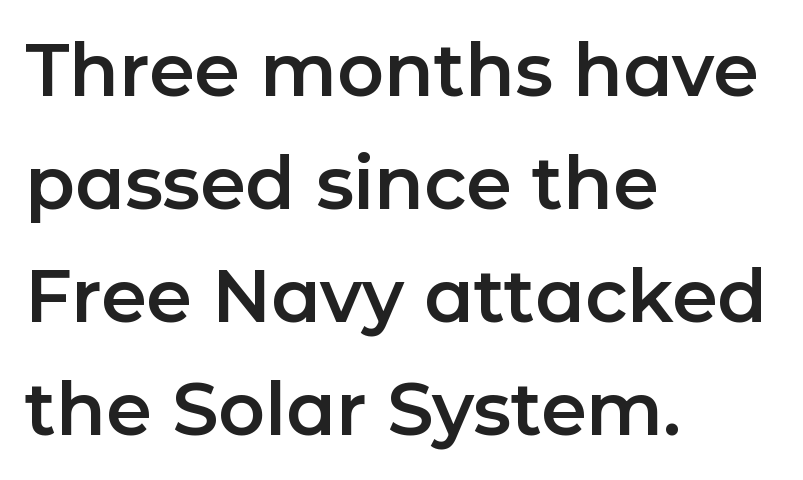
{"serif": "no", "italic": "no", "width": "normal", "stroke_contrast": "low", "x_height": "medium", "monospaced": "no", "underline": "no", "align": "left", "line_spacing": "normal", "line_spacing_ratio": 1.55, "letter_spacing": "normal", "letter_spacing_em": 0.0, "glyph_px": 73}
